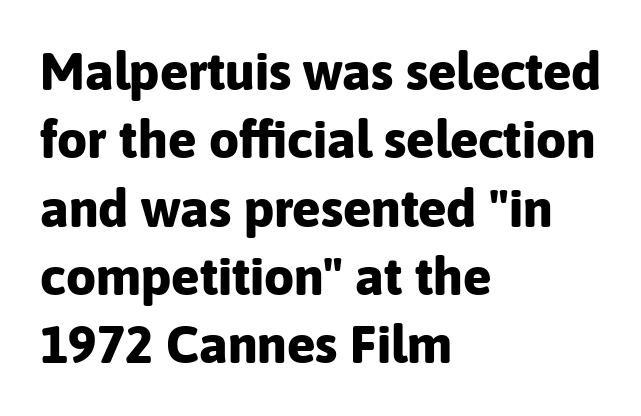
{"serif": "no", "italic": "no", "bold": "yes", "weight": "bold", "width": "normal", "stroke_contrast": "low", "x_height": "medium", "monospaced": "no", "underline": "no", "align": "left", "line_spacing": "normal", "line_spacing_ratio": 1.29, "letter_spacing": "normal", "letter_spacing_em": 0.0, "glyph_px": 53}
